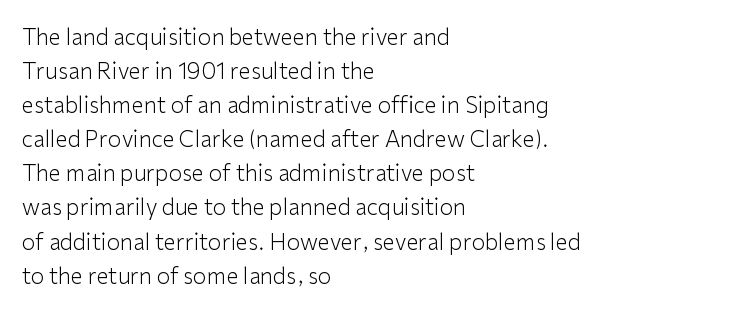
Q: Is the text bold? A: No.
Q: Is the text italic (slanted)? A: No, it is upright.
Q: Is the text underlined? A: No.
Q: How is the paragraph aligned? A: Left-aligned.
Q: Is the spacing between letters normal or unusually wide? A: Normal.
Q: Is the spacing between lines tight, normal or loose? A: Normal.
